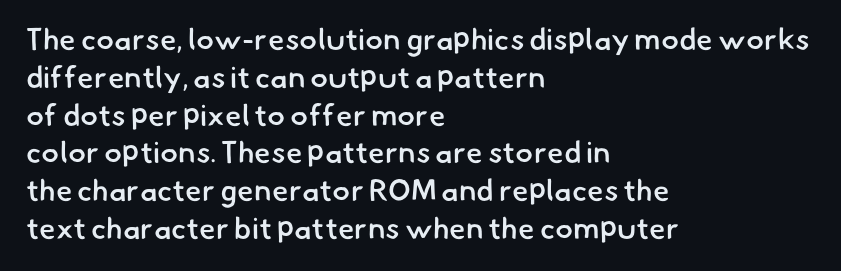
{"serif": "no", "bold": "semi", "weight": "semibold", "width": "normal", "stroke_contrast": "low", "x_height": "small", "monospaced": "no", "underline": "no", "align": "left", "line_spacing": "normal", "line_spacing_ratio": 1.26, "letter_spacing": "normal", "letter_spacing_em": 0.0, "glyph_px": 30}
